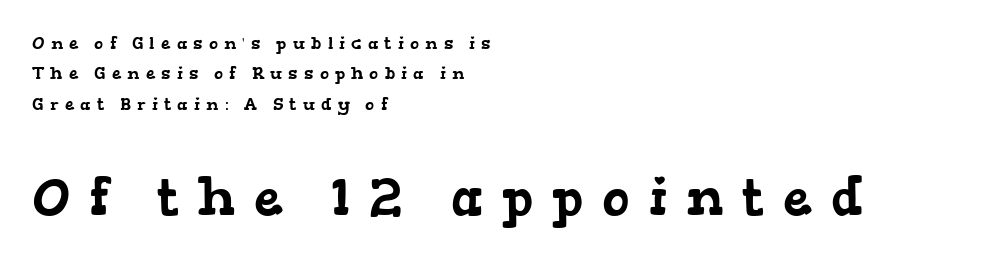
Little horizontal feet cap the strokes, marking this as serif type. Top chunk: small. Bottom chunk: large. Does the copy run flush right? No — it runs flush left. The specimen omits any rule beneath the text block's lines. This rendering widens character spacing well past its baseline value. You could not count columns in this text — the font is proportionally spaced.
